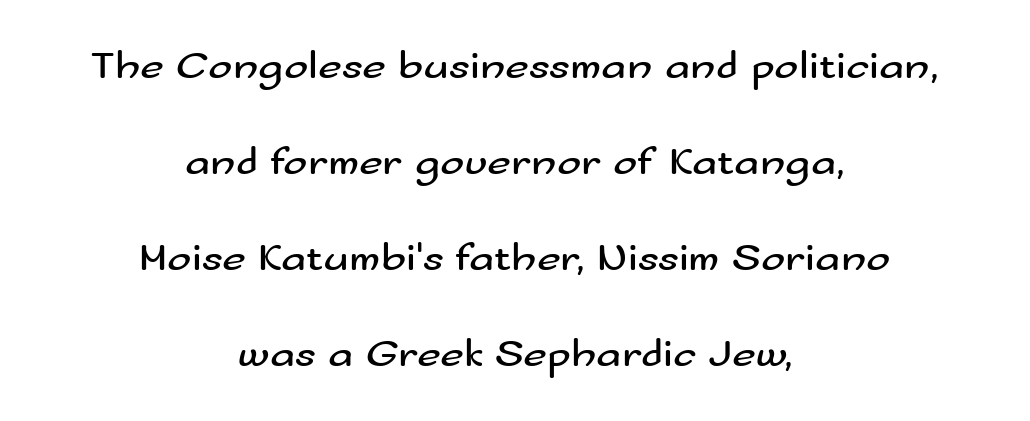
You could call the tracking neutral — neither tight nor loose. Has an underline been added? It has not. The strokes carry an ordinary text weight at most. You can tell it's not italic because the verticals are truly vertical. Proportional: the letters do not fall into vertical columns. The lines are spread far apart with generous leading.
